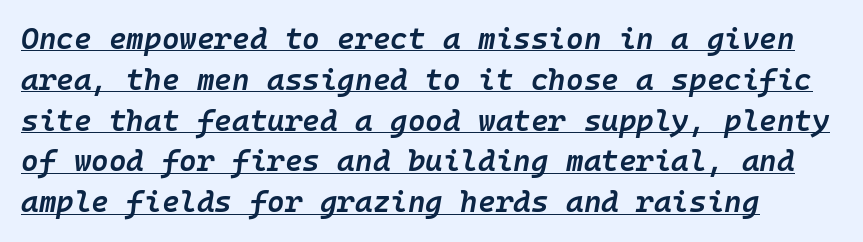
{"italic": "yes", "lean": "right", "slant_degrees": 10, "bold": "semi", "weight": "semibold", "width": "normal", "stroke_contrast": "low", "x_height": "medium", "monospaced": "yes", "underline": "yes", "align": "left", "line_spacing": "normal", "line_spacing_ratio": 1.36, "letter_spacing": "normal", "letter_spacing_em": 0.0, "glyph_px": 30}
